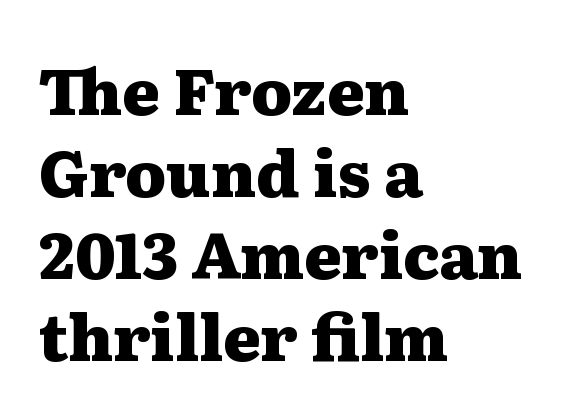
{"serif": "yes", "italic": "no", "bold": "yes", "weight": "heavy", "width": "wide", "stroke_contrast": "medium", "x_height": "medium", "monospaced": "no", "underline": "no", "align": "left", "line_spacing": "normal", "line_spacing_ratio": 1.28, "letter_spacing": "normal", "letter_spacing_em": 0.0, "glyph_px": 64}
